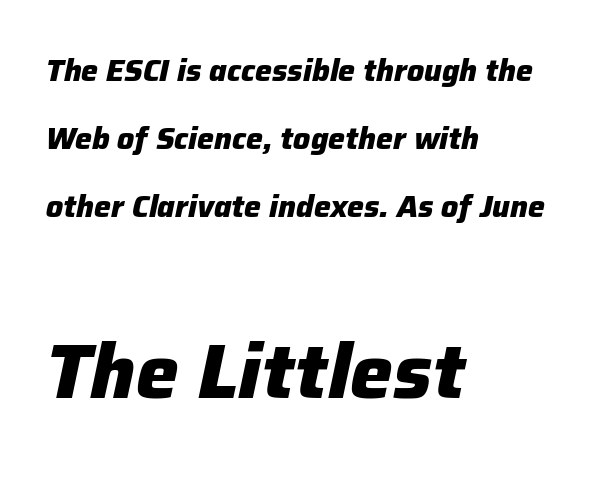
The image shows 76 px heavy type, italic (leaning right); set left-aligned, loose line spacing (2.27x), normal letter spacing, not underlined; the second (bottom) block is 2.53x larger; low stroke contrast and a medium x-height.
